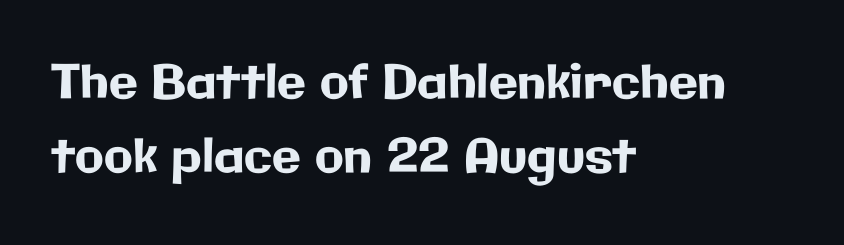
The image shows 47 px sans-serif type, upright; set left-aligned, normal line spacing (1.58x), normal letter spacing, not underlined; low stroke contrast and a medium x-height.
